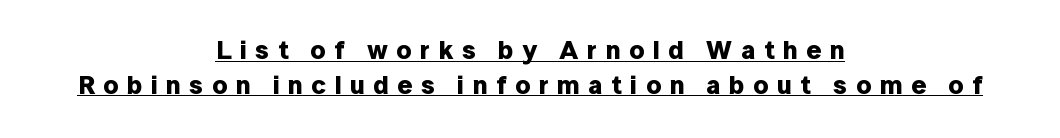
{"italic": "no", "bold": "yes", "underline": "yes", "align": "center", "line_spacing": "normal", "line_spacing_ratio": 1.33, "letter_spacing": "wide", "letter_spacing_em": 0.33, "glyph_px": 26}
